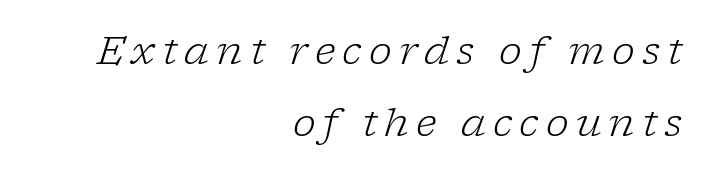
{"serif": "yes", "italic": "yes", "lean": "right", "slant_degrees": 17, "bold": "no", "weight": "light", "width": "normal", "stroke_contrast": "low", "x_height": "medium", "monospaced": "no", "underline": "no", "align": "right", "line_spacing_ratio": 1.85, "glyph_px": 39}
